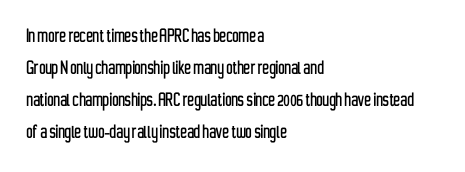
{"italic": "no", "underline": "no", "align": "left", "line_spacing": "normal", "line_spacing_ratio": 1.46, "letter_spacing": "normal", "letter_spacing_em": 0.0, "glyph_px": 22}
